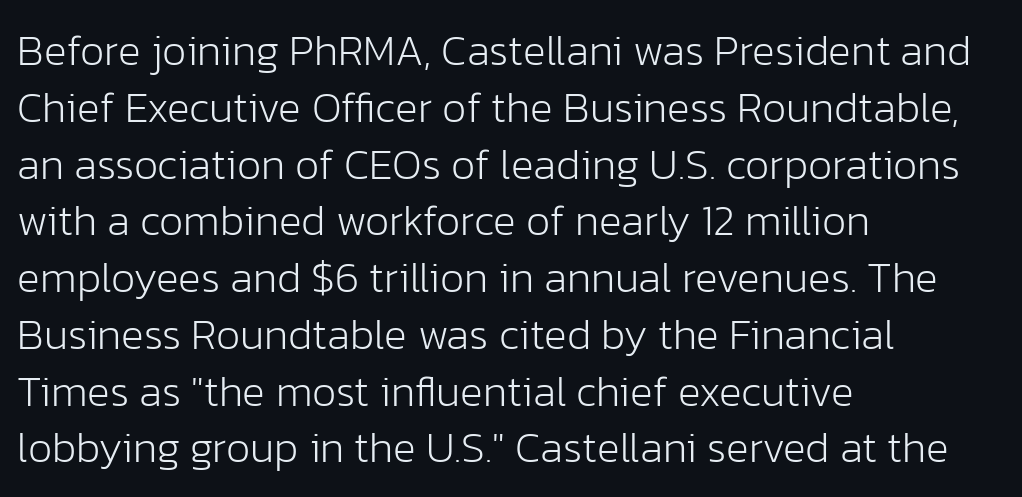
{"serif": "no", "italic": "no", "bold": "no", "weight": "light", "width": "normal", "stroke_contrast": "low", "x_height": "medium", "monospaced": "no", "underline": "no", "align": "left", "line_spacing": "normal", "line_spacing_ratio": 1.32, "letter_spacing": "normal", "letter_spacing_em": 0.0, "glyph_px": 43}
